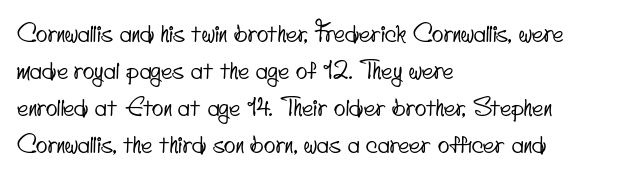
The space beneath each line is pristine and unruled. Nobody touched the tracking dial on this one. One-word summary of the alignment: left. The vertical gap from one line to the next is medium.
